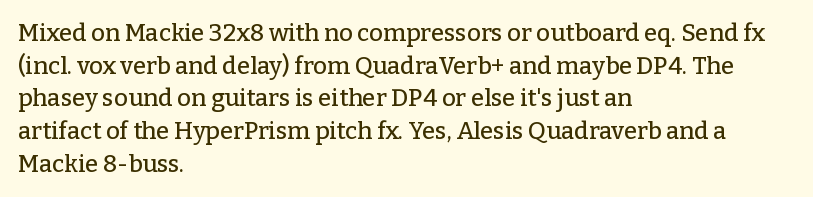
Q: Is the text italic (slanted)? A: No, it is upright.
Q: Is the text underlined? A: No.
Q: How is the paragraph aligned? A: Left-aligned.
Q: Is the spacing between letters normal or unusually wide? A: Normal.
Q: Is the spacing between lines tight, normal or loose? A: Normal.
